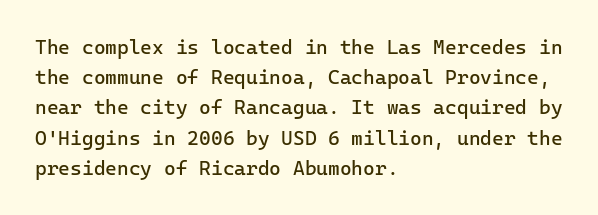
Q: Is the text bold? A: No.
Q: Is the text italic (slanted)? A: No, it is upright.
Q: Is the text underlined? A: No.
Q: How is the paragraph aligned? A: Left-aligned.
Q: Is the spacing between letters normal or unusually wide? A: Normal.
Q: Is the spacing between lines tight, normal or loose? A: Normal.
